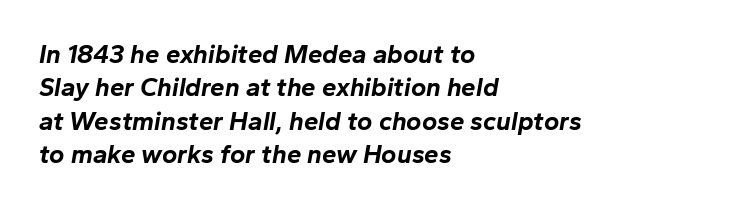
Has an underline been added? It has not. These lines were composed using italics. Caption: bold face, heavy strokes. The passage shown stacks its lines at a standard gap. Honestly, the letter spacing is just normal — you wouldn't notice it.
